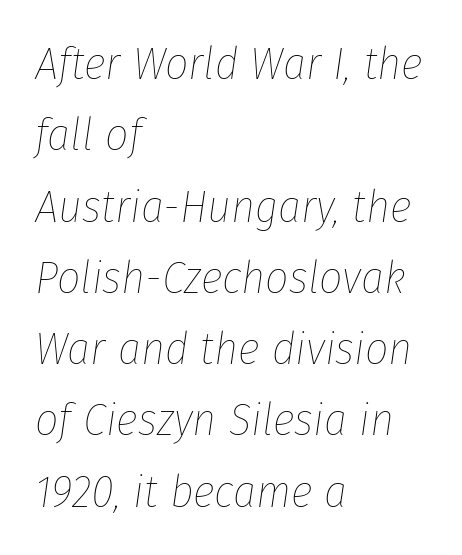
{"italic": "yes", "lean": "right", "slant_degrees": 8, "bold": "no", "weight": "thin", "width": "condensed", "stroke_contrast": "low", "x_height": "medium", "monospaced": "no", "underline": "no", "align": "left", "line_spacing": "normal", "line_spacing_ratio": 1.55, "letter_spacing": "normal", "letter_spacing_em": 0.0, "glyph_px": 46}
